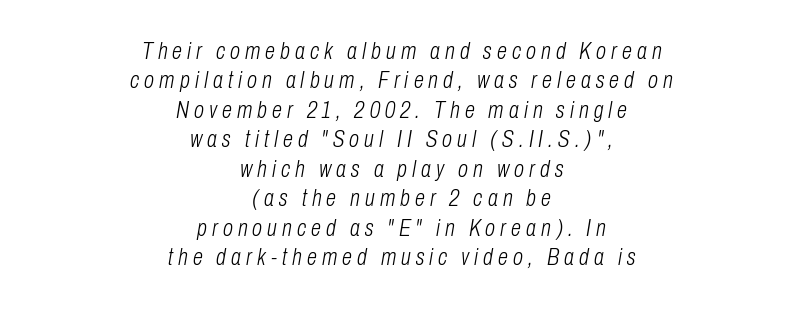
Q: Is the text bold? A: No.
Q: Is the text italic (slanted)? A: Yes, it leans right by about 10 degrees.
Q: Is the text underlined? A: No.
Q: How is the paragraph aligned? A: Centered.
Q: Is the spacing between letters normal or unusually wide? A: Unusually wide.
Q: Is the spacing between lines tight, normal or loose? A: Normal.
